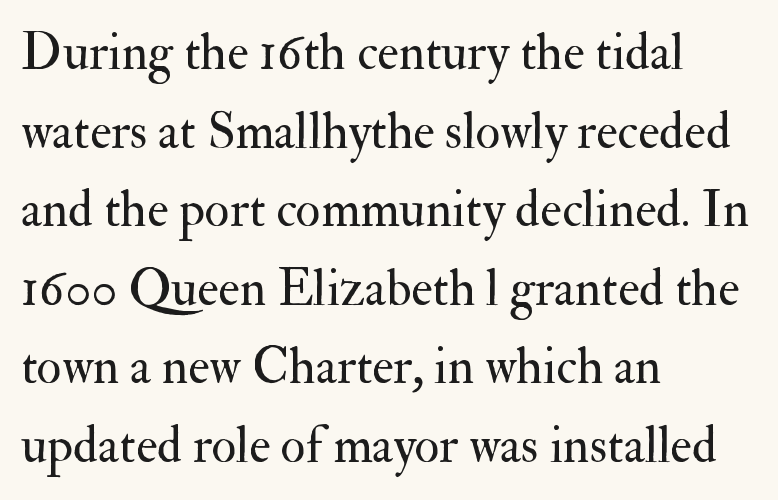
{"serif": "yes", "italic": "no", "bold": "no", "weight": "regular", "width": "normal", "stroke_contrast": "medium", "x_height": "small", "monospaced": "no", "underline": "no", "align": "left", "line_spacing": "normal", "line_spacing_ratio": 1.54, "letter_spacing": "normal", "letter_spacing_em": 0.0, "glyph_px": 51}
